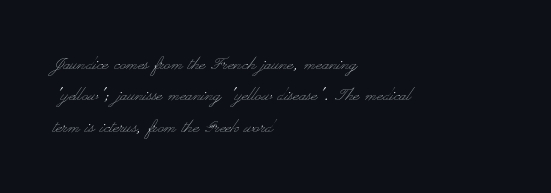
The image shows 21 px text type; set left-aligned, normal line spacing (1.5x), normal letter spacing, not underlined.
